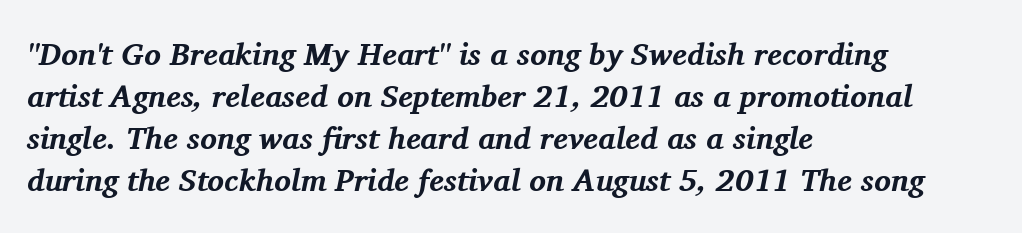
{"serif": "yes", "italic": "yes", "lean": "right", "slant_degrees": 11, "bold": "yes", "weight": "bold", "width": "normal", "stroke_contrast": "medium", "x_height": "medium", "monospaced": "no", "underline": "no", "align": "left", "line_spacing": "normal", "line_spacing_ratio": 1.36, "letter_spacing": "normal", "letter_spacing_em": 0.0, "glyph_px": 31}
